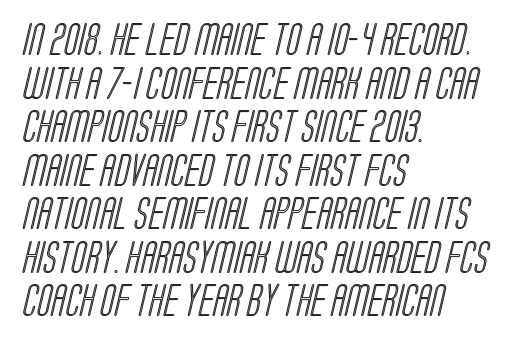
{"width": "condensed", "x_height": "large", "monospaced": "no", "underline": "no", "align": "left", "line_spacing": "normal", "line_spacing_ratio": 1.32, "letter_spacing": "normal", "letter_spacing_em": 0.0, "glyph_px": 33}
